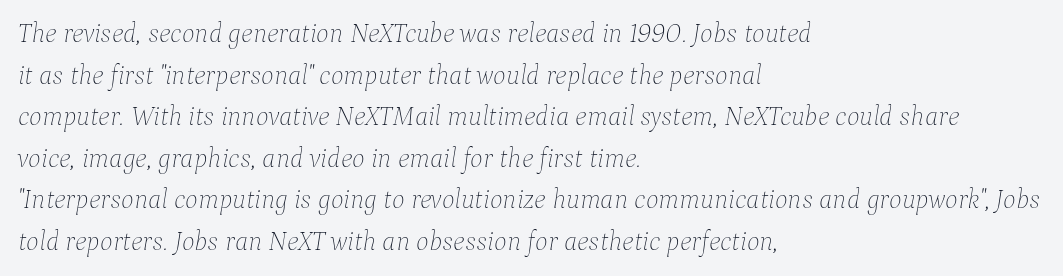
Each word holds together tightly as a unit, with standard inter-letter gaps. Casual observation: everything's shoved over to the left. Does the lettering tilt? It does — this is italic. The specimen omits any rule beneath the text block's lines. Is the stroke heavy? The answer is a plain regular-or-lighter. Summary of vertical rhythm: regular, with standard interline spacing.
